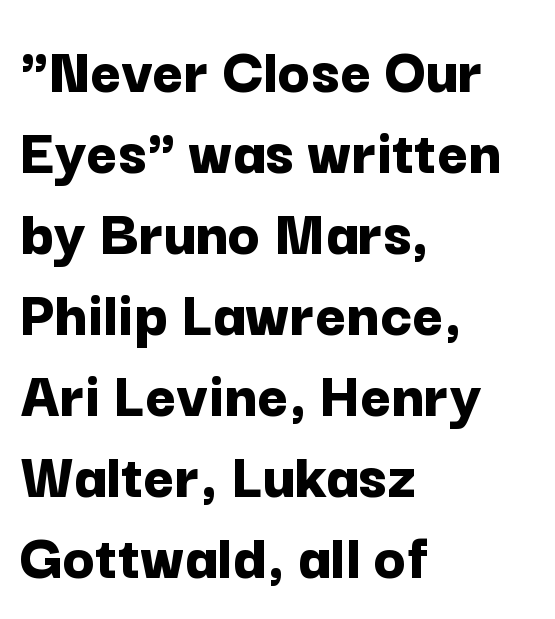
Letter spacing: default. Stroke terminals: plain, sans-serif. A typesetter would call this proportional, since set widths differ per character. Caption: multi-line text, flush left, ragged right. Each glyph is drawn with heavy, bold strokes. Quick note: not italic, upright.
